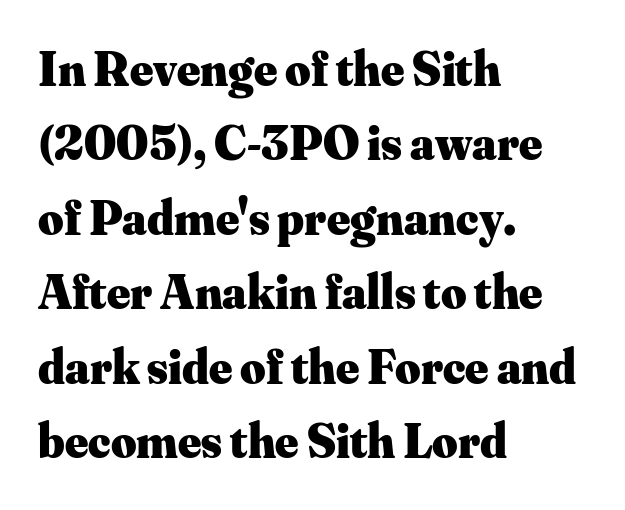
Q: Is the text bold? A: Yes.
Q: Is the text italic (slanted)? A: No, it is upright.
Q: Is the typeface a serif or a sans-serif typeface? A: Serif.
Q: Is the text underlined? A: No.
Q: How is the paragraph aligned? A: Left-aligned.
Q: Is the spacing between letters normal or unusually wide? A: Normal.
Q: Is the spacing between lines tight, normal or loose? A: Normal.
Q: Width (condensed, normal, or wide)? A: Normal.
Q: Stroke contrast? A: Medium.
Q: x-height? A: Small.
Q: Monospaced? A: No.
